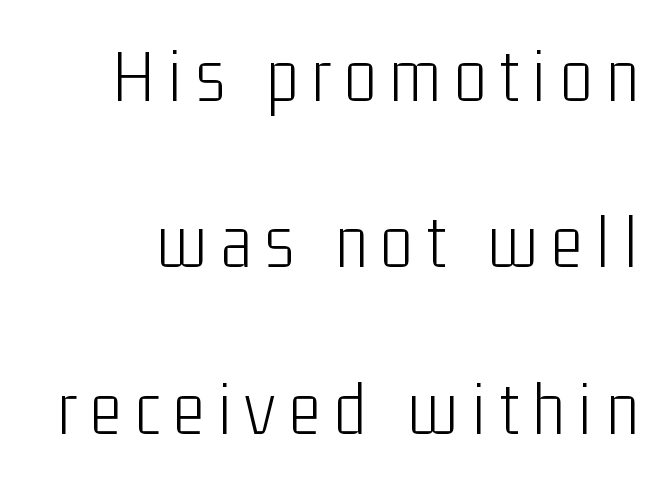
The image shows 76 px light, condensed sans-serif type, upright; set loose line spacing (2.19x), not underlined; low stroke contrast and a medium x-height.
